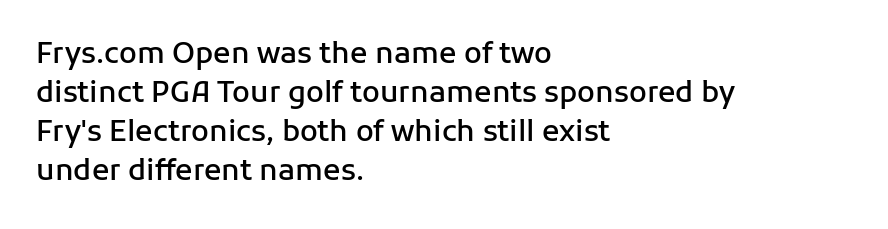
{"serif": "no", "italic": "no", "bold": "semi", "weight": "semibold", "width": "normal", "stroke_contrast": "low", "x_height": "medium", "monospaced": "no", "underline": "no", "align": "left", "line_spacing": "normal", "line_spacing_ratio": 1.35, "letter_spacing": "normal", "letter_spacing_em": 0.0, "glyph_px": 29}
